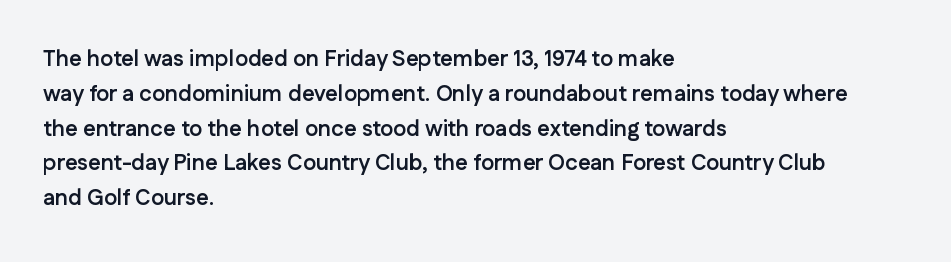
{"italic": "no", "bold": "yes", "underline": "no", "align": "left", "line_spacing": "normal", "line_spacing_ratio": 1.58, "letter_spacing": "normal", "letter_spacing_em": 0.0, "glyph_px": 22}
